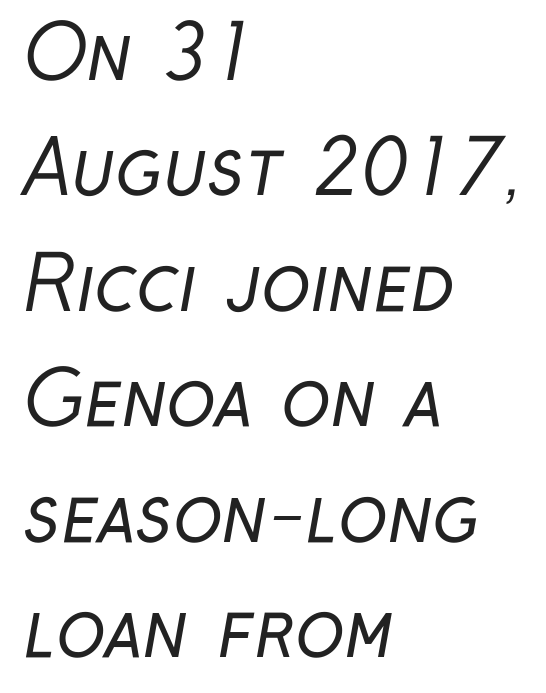
{"serif": "no", "bold": "no", "weight": "regular", "width": "condensed", "stroke_contrast": "low", "x_height": "medium", "monospaced": "no", "underline": "no", "align": "left", "line_spacing": "normal", "line_spacing_ratio": 1.56, "letter_spacing": "normal", "letter_spacing_em": 0.0, "glyph_px": 74}
